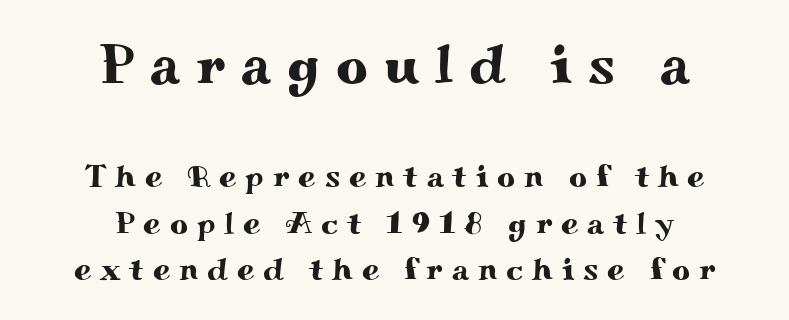
The image shows 55 px wide serif type, upright; set centered, normal line spacing (1.5x), unusually wide letter spacing (+0.29 em), not underlined; the first (top) block is 1.77x larger; medium stroke contrast and a small x-height.
